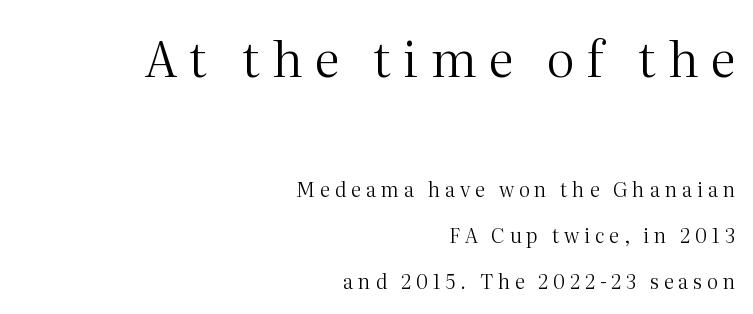
{"serif": "yes", "italic": "no", "bold": "no", "weight": "regular", "width": "normal", "stroke_contrast": "medium", "x_height": "medium", "monospaced": "no", "underline": "no", "align": "right", "line_spacing": "loose", "line_spacing_ratio": 2.3, "letter_spacing": "wide", "letter_spacing_em": 0.24, "larger_block": "first", "size_ratio": 2.5, "glyph_px": 50}
